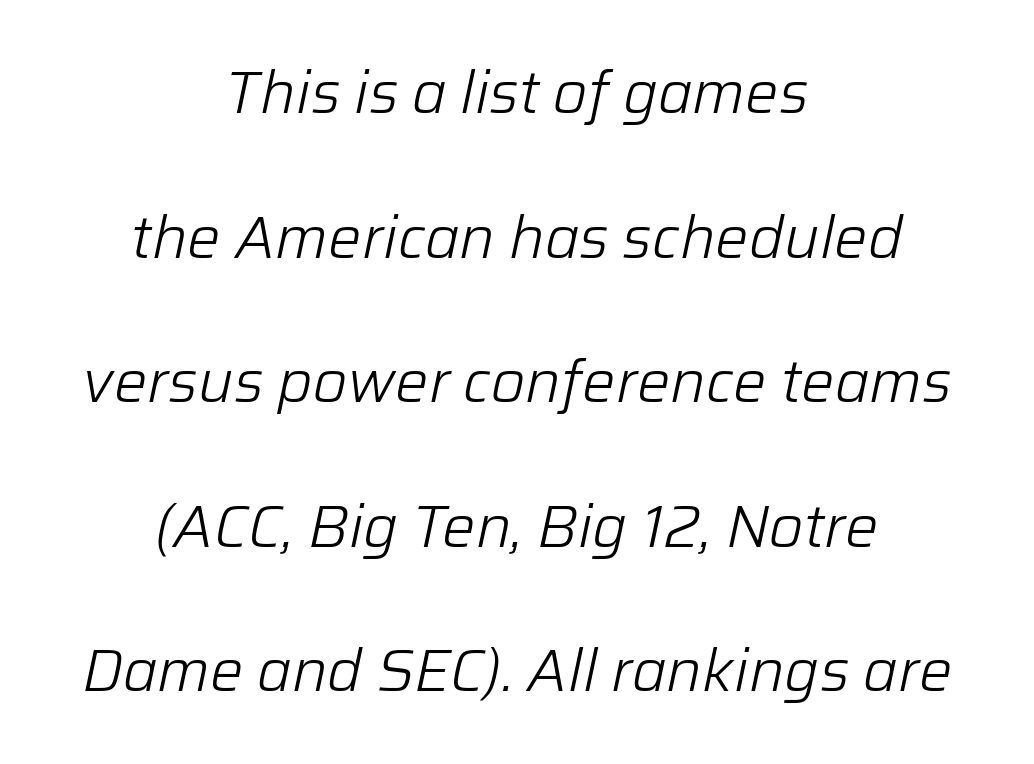
The image shows 59 px light type, italic (leaning right); set centered, loose line spacing (2.45x), normal letter spacing, not underlined; low stroke contrast and a medium x-height.
